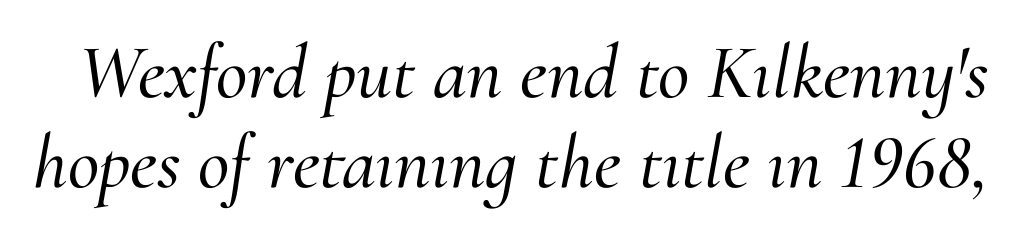
The image shows 77 px serif type, italic (leaning right); set line spacing 1.17x, normal letter spacing, not underlined; medium stroke contrast and a small x-height.
